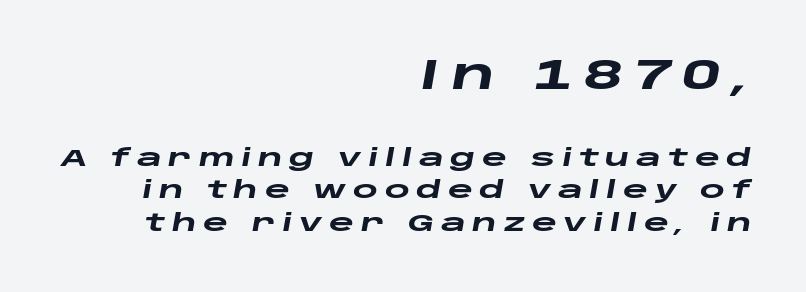
The image shows 42 px heavy, wide type, italic (leaning right); set right-aligned, normal line spacing (1.36x), unusually wide letter spacing (+0.28 em), not underlined; the first (top) block is 1.75x larger; low stroke contrast and a large x-height.
